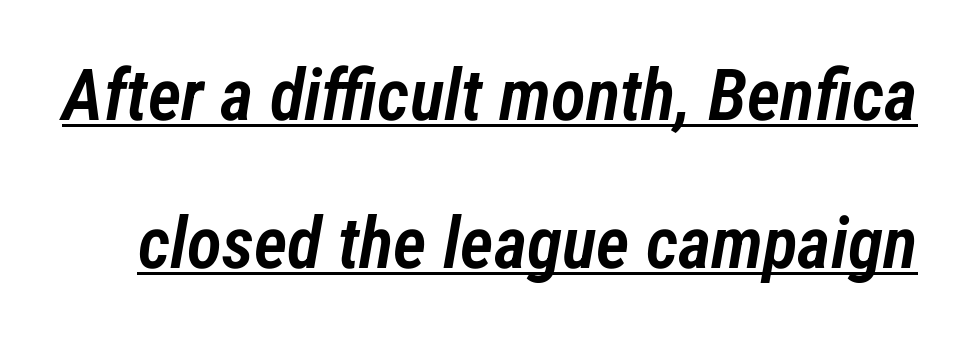
The sample has been set in demibold, a notch under bold. Decoration check: the copy is underlined. Tall strokes in this sample are angled rather than plumb. Students, observe: this is what heavily led, spacious text looks like.
